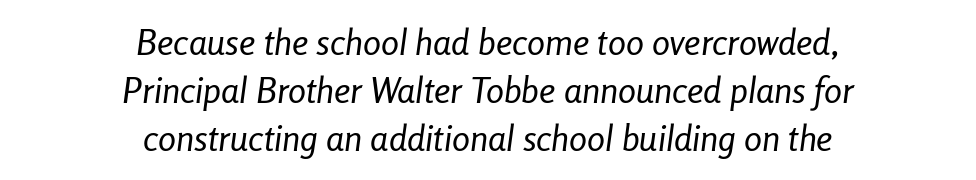
The image shows 36 px regular-weight, condensed type, italic (leaning right); set centered, normal line spacing (1.34x), normal letter spacing, not underlined; low stroke contrast and a medium x-height.
